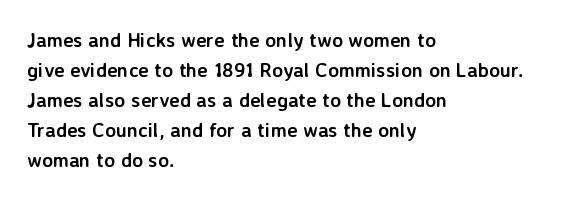
Alignment: flush left. Tall strokes in this sample are plumb rather than angled. Successive baselines arrive at the customary interval. The rendering uses a bold face; every stroke is thick and dark. The specimen omits any rule beneath the text block's lines. Short note: letters normally spaced.
